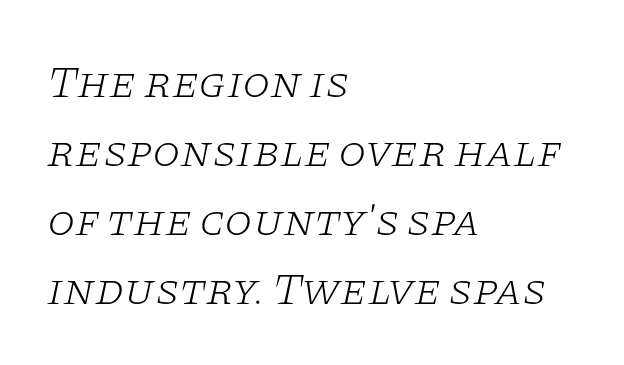
The image shows 45 px light, wide serif type, italic (leaning right); set left-aligned, normal line spacing (1.53x), normal letter spacing, not underlined; low stroke contrast and a large x-height.
